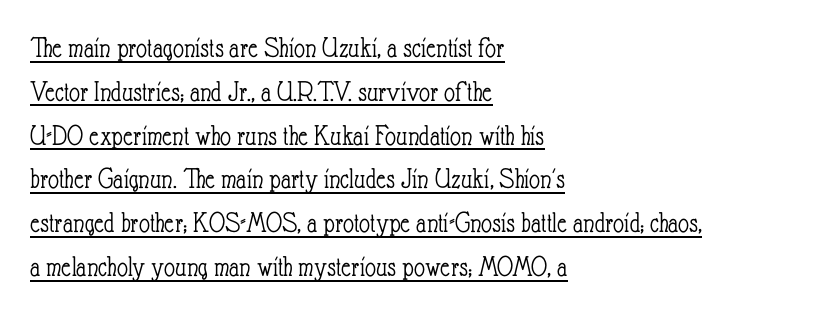
Q: Is the text bold? A: No.
Q: Is the text italic (slanted)? A: No, it is upright.
Q: Is the text underlined? A: Yes.
Q: How is the paragraph aligned? A: Left-aligned.
Q: Is the spacing between letters normal or unusually wide? A: Normal.
Q: Is the spacing between lines tight, normal or loose? A: Normal.
Q: Width (condensed, normal, or wide)? A: Condensed.
Q: Stroke contrast? A: Low.
Q: x-height? A: Small.
Q: Monospaced? A: No.
